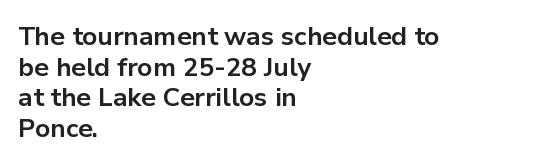
The image shows 26 px bold type, upright; set left-aligned, line spacing 1.18x, normal letter spacing, not underlined.
